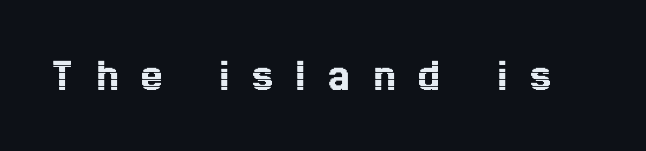
Q: Is the text italic (slanted)? A: No, it is upright.
Q: Is the text underlined? A: No.
Q: Is the spacing between letters normal or unusually wide? A: Unusually wide.
Q: Width (condensed, normal, or wide)? A: Condensed.
Q: x-height? A: Medium.
Q: Monospaced? A: No.
